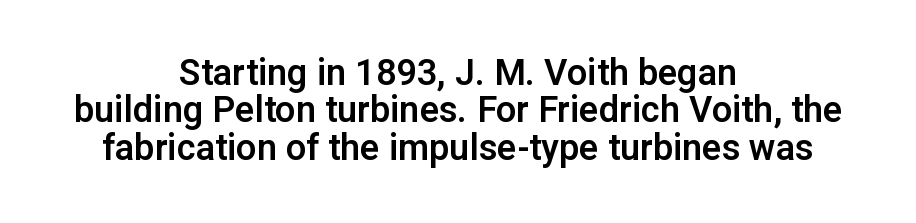
The image shows 36 px sans-serif type, upright; set centered, tight line spacing (1.04x), normal letter spacing, not underlined; low stroke contrast and a medium x-height.
